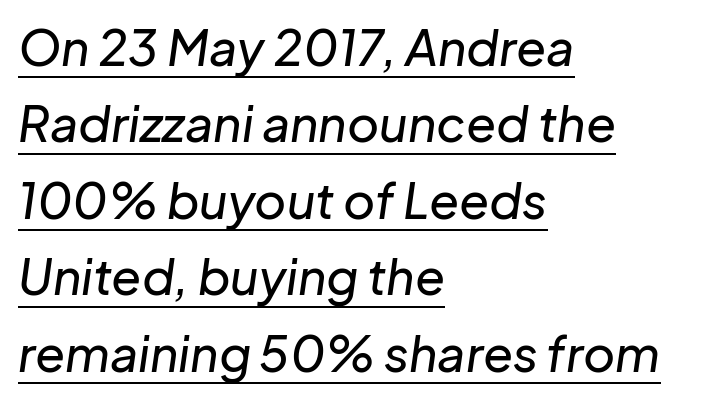
Style check: oblique. Notice how a bar underscores the lettering throughout. Does the leading feel generous? No, just average. Every row of glyphs begins at an identical x-position on the left.
